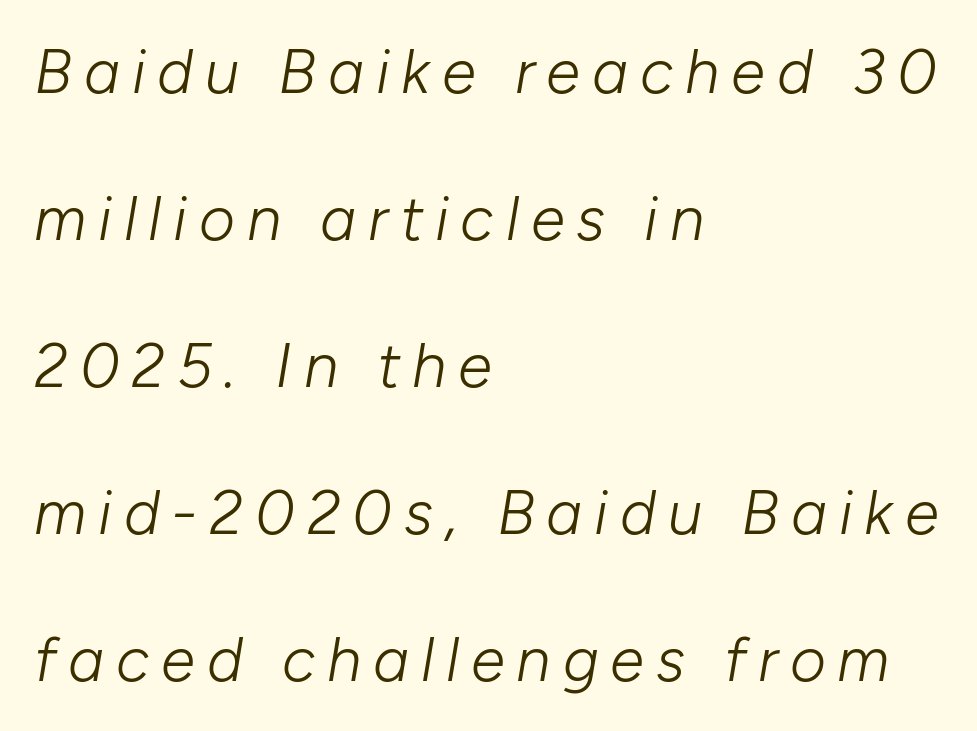
Looking at the ascenders, they clearly lean. Do the characters align in a grid? No, the font is proportional. Line spacing here is loose. No chunkiness to these letters — they're not bold.
